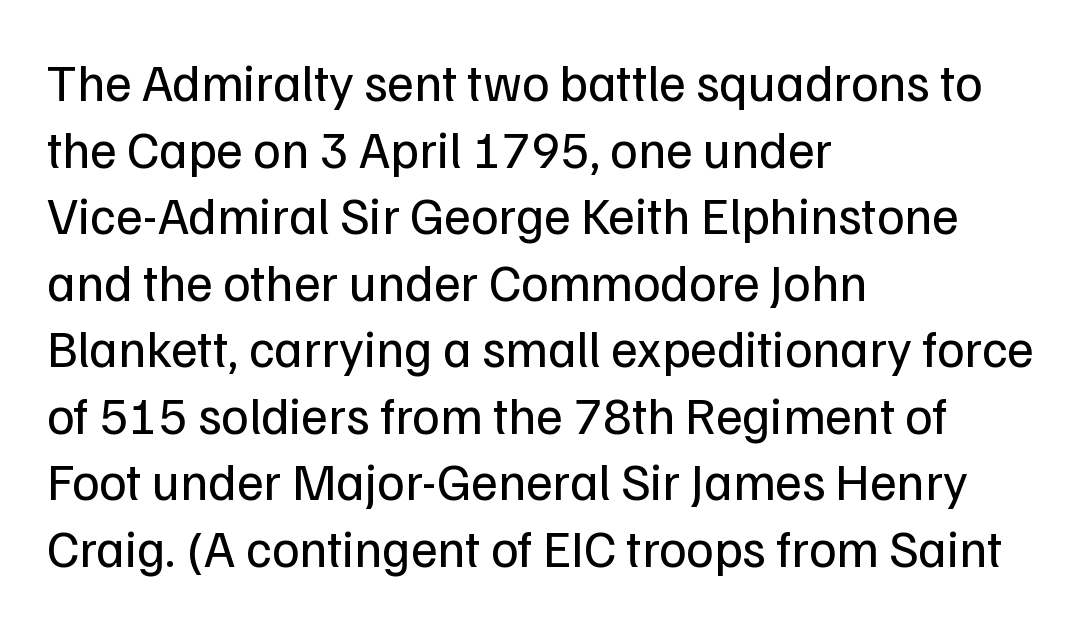
Alignment: flush left. Reading down the column, the eye jumps a familiar distance to each next line. Font category for this specimen: sans-serif. Unmarked baselines from the first word to the last. The rendering keeps characters at their native spacing.
